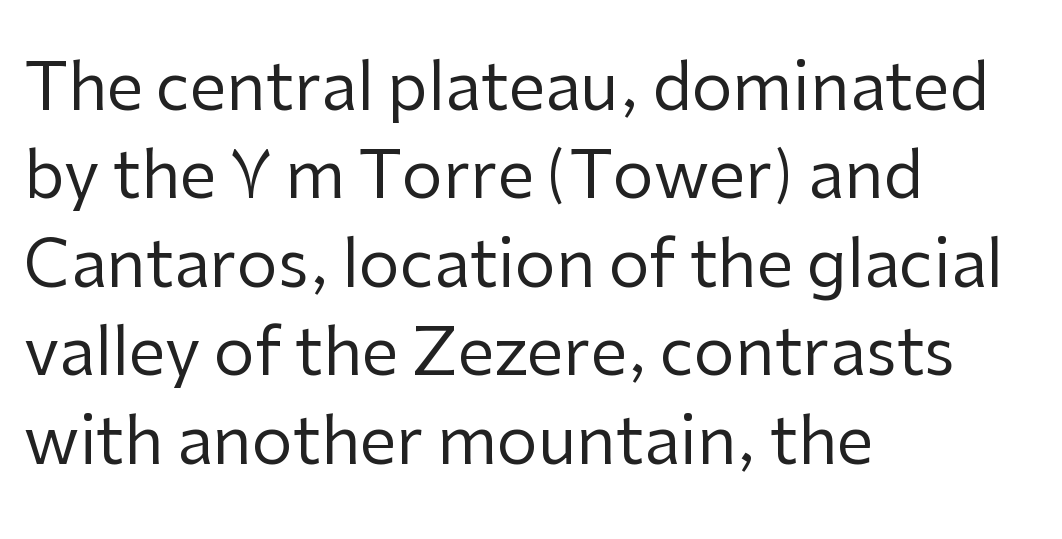
The image shows 65 px regular-weight sans-serif type, upright; set left-aligned, normal line spacing (1.36x), normal letter spacing, not underlined; low stroke contrast and a medium x-height.
